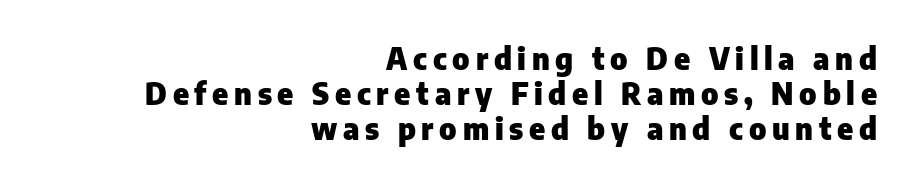
Q: Is the text bold? A: Yes.
Q: Is the text italic (slanted)? A: No, it is upright.
Q: Is the typeface a serif or a sans-serif typeface? A: Sans-serif.
Q: Is the text underlined? A: No.
Q: How is the paragraph aligned? A: Right-aligned.
Q: Width (condensed, normal, or wide)? A: Normal.
Q: Stroke contrast? A: Low.
Q: x-height? A: Medium.
Q: Monospaced? A: No.
